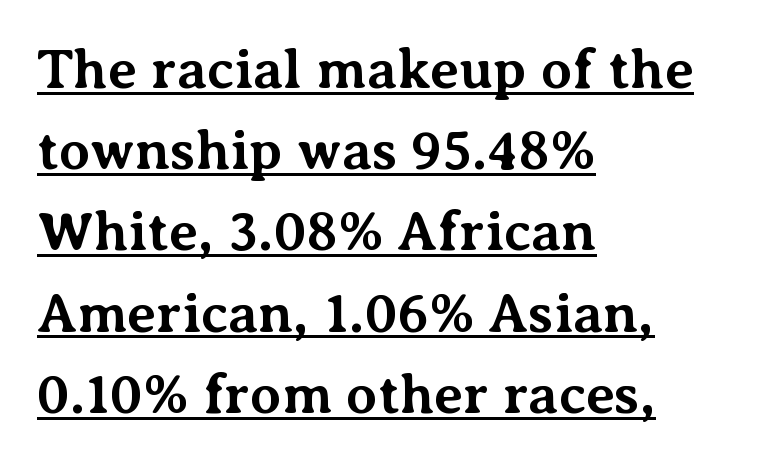
The image shows 56 px bold serif type, upright; set left-aligned, normal line spacing (1.45x), normal letter spacing, underlined; medium stroke contrast and a medium x-height.
